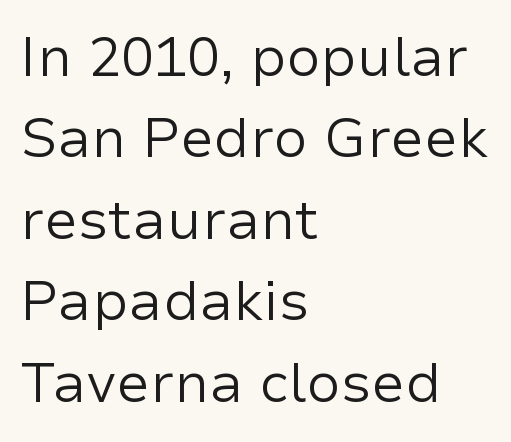
Each letter keeps its own natural width here, so spacing adapts to shape. What's the leading like? Ordinary, nothing unusual. You could call the tracking neutral — neither tight nor loose. This sample is left-justified, so line endings fall wherever the words run out.
